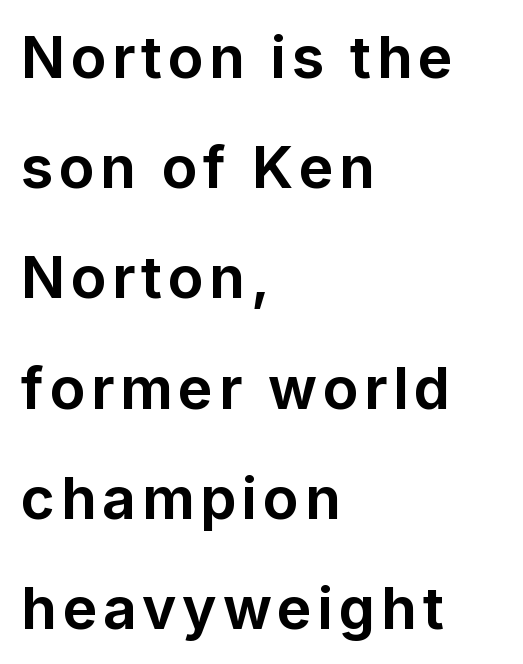
{"serif": "no", "italic": "no", "bold": "yes", "weight": "bold", "width": "normal", "stroke_contrast": "low", "x_height": "medium", "monospaced": "no", "underline": "no", "align": "left", "line_spacing": "loose", "line_spacing_ratio": 1.9, "glyph_px": 58}
